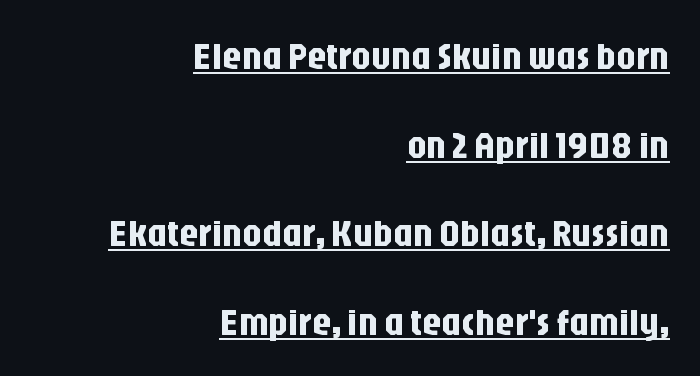
{"serif": "no", "italic": "no", "width": "condensed", "stroke_contrast": "low", "x_height": "large", "monospaced": "no", "underline": "yes", "align": "right", "line_spacing": "loose", "line_spacing_ratio": 2.33, "letter_spacing": "normal", "letter_spacing_em": 0.0, "glyph_px": 38}
